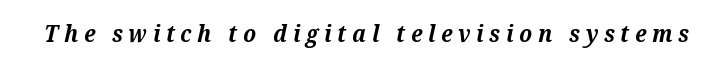
Q: Is the text bold? A: Yes.
Q: Is the text italic (slanted)? A: Yes, it leans right by about 12 degrees.
Q: Is the text underlined? A: No.
Q: Is the spacing between letters normal or unusually wide? A: Unusually wide.
